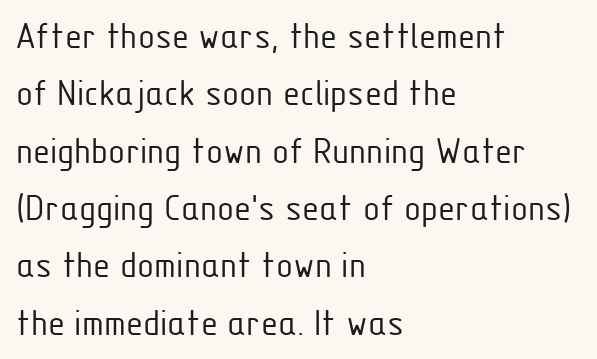
{"serif": "no", "italic": "no", "bold": "no", "weight": "light", "width": "condensed", "stroke_contrast": "low", "x_height": "medium", "monospaced": "no", "underline": "no", "align": "left", "line_spacing": "normal", "line_spacing_ratio": 1.47, "letter_spacing": "normal", "letter_spacing_em": 0.0, "glyph_px": 39}
